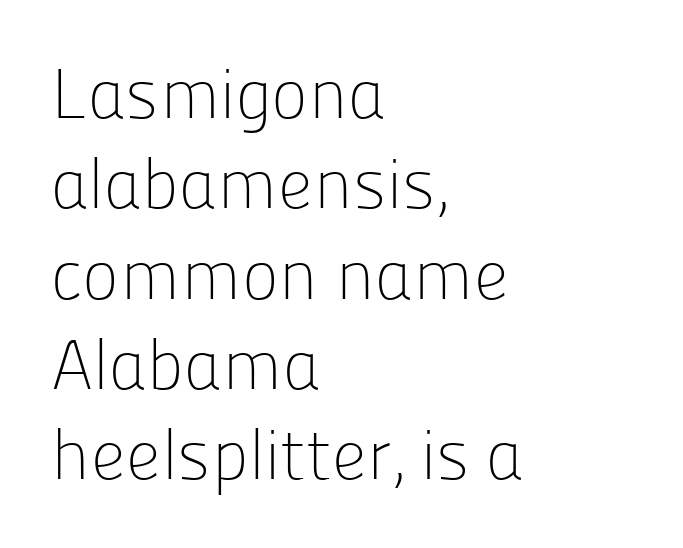
In terms of posture, this sample is upright. Each letter keeps its own natural width here, so spacing adapts to shape. Has an underline been added? It has not. Summary of vertical rhythm: regular, with standard interline spacing. No feet cap the strokes, marking this as sans-serif type. Words appear dense and cohesive because spacing is normal.
